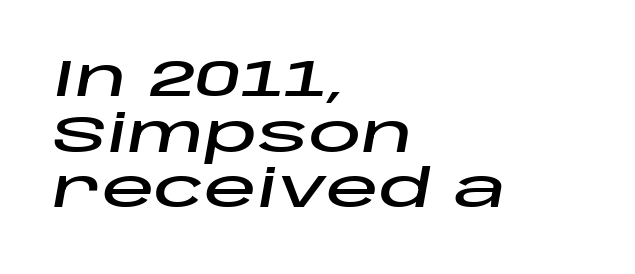
The image shows 53 px wide type, italic (leaning right); set left-aligned, tight line spacing (1.05x), normal letter spacing, not underlined; low stroke contrast and a large x-height.
